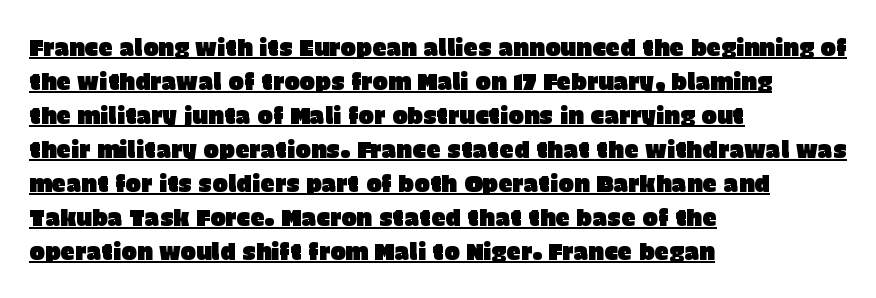
This sample keeps an unexceptional amount of space between lines. A roman cut, with each character standing at attention. A baseline rule has been typeset under these characters. Horizontal alignment here is leftward, the default for most running prose. The type is set solid horizontally, with unmodified tracking.
